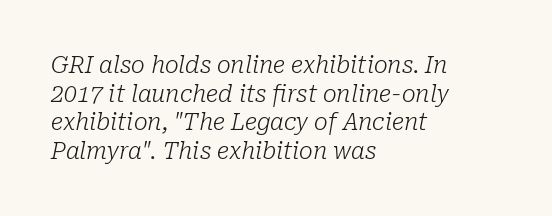
Q: Is the text bold? A: No.
Q: Is the text italic (slanted)? A: Yes, it leans right by about 10 degrees.
Q: Is the text underlined? A: No.
Q: How is the paragraph aligned? A: Left-aligned.
Q: Is the spacing between letters normal or unusually wide? A: Normal.
